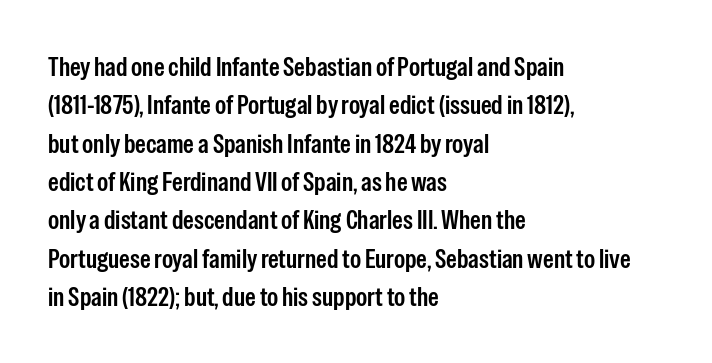
Compared with typical paragraphs, the rows here are spaced about the same. Posture: straight, roman, zero tilt. Inter-character spacing is left at the font's built-in metrics. The space beneath each line is pristine and unruled. The compositor pushed each line to the left boundary.
